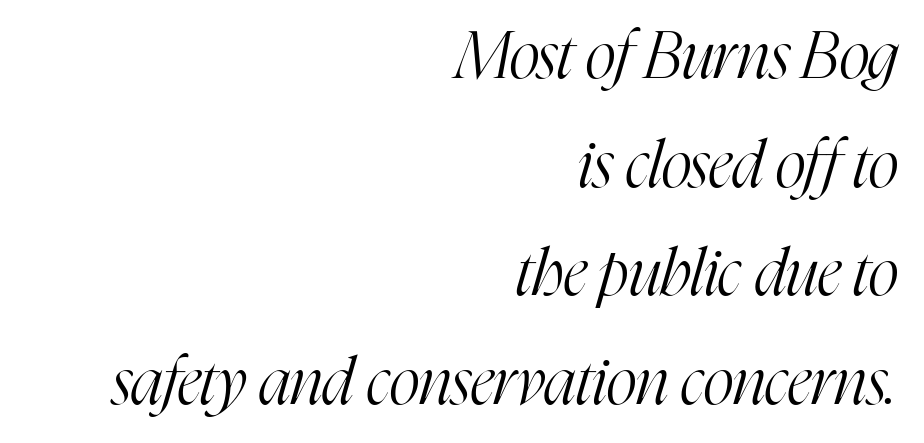
{"serif": "yes", "italic": "yes", "lean": "right", "slant_degrees": 16, "bold": "no", "weight": "light", "width": "condensed", "stroke_contrast": "high", "x_height": "medium", "monospaced": "no", "underline": "no", "align": "right", "line_spacing": "normal", "line_spacing_ratio": 1.67, "letter_spacing": "normal", "letter_spacing_em": 0.0, "glyph_px": 65}
